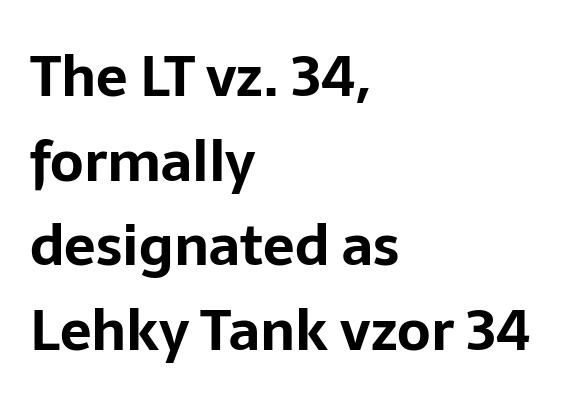
Line starts are locked; line ends wander. A typesetter would call this proportional, since set widths differ per character. Typographic density is high because the face is bold. The rendering uses a moderate line-height, typical for paragraphs. Is there any slant? The stems are plumb.
